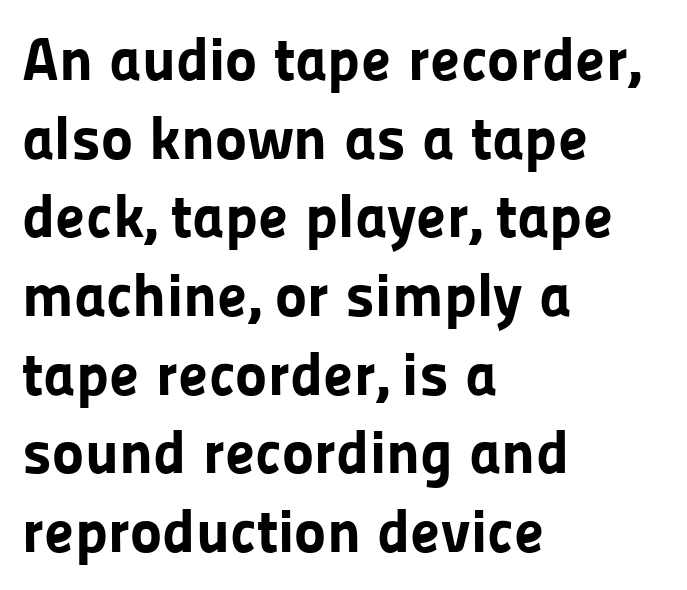
A typesetter would call this zero additional tracking. Successive baselines arrive at the customary interval. One-word summary of the alignment: left. Lines of text with bare space underneath.
